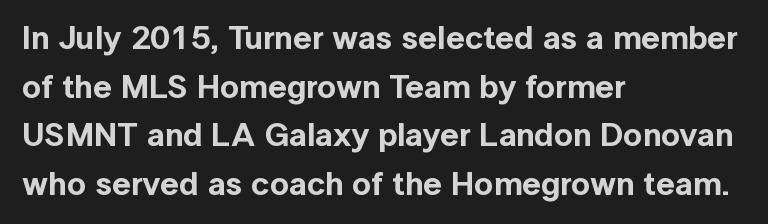
This sample is left-justified, so line endings fall wherever the words run out. Character widths vary here, with narrow letters taking less room than wide ones. Unlike italic type, these characters show no tilt at all. Honestly, there is no underline to notice here at all. Observe the absence of serifs on each vertical stroke in this sample. The leading is moderate, giving the passage an even texture.
